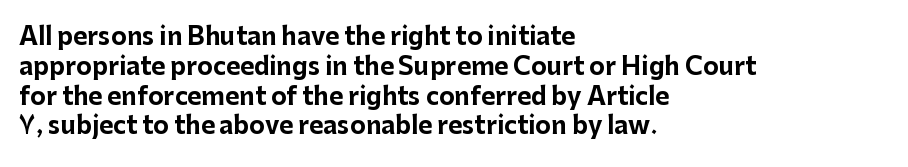
Q: Is the text bold? A: Yes.
Q: Is the text italic (slanted)? A: No, it is upright.
Q: Is the text underlined? A: No.
Q: How is the paragraph aligned? A: Left-aligned.
Q: Is the spacing between letters normal or unusually wide? A: Normal.
